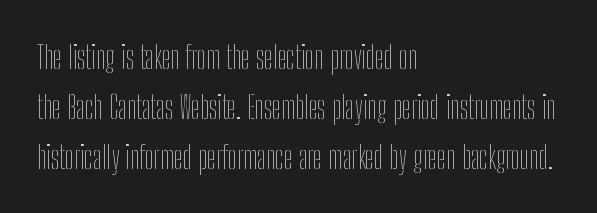
Is the stroke heavy? The answer is a plain regular-or-lighter. Here the glyphs are tracked normally, forming tight word shapes. This is roman type, the default non-slanted kind. Descenders hang freely into open space. Successive baselines arrive at the customary interval. The passage shown is typed in a proportional face where columns would drift.
